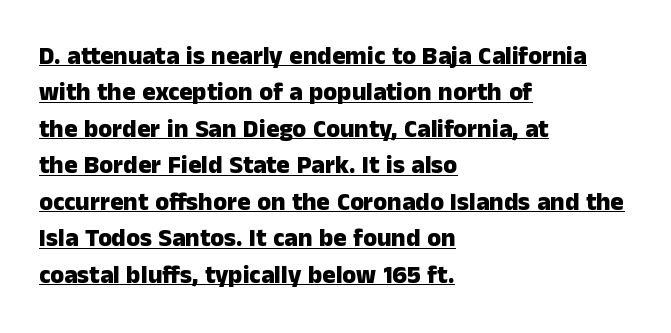
{"italic": "no", "bold": "yes", "underline": "yes", "align": "left", "line_spacing": "normal", "line_spacing_ratio": 1.46, "letter_spacing": "normal", "letter_spacing_em": 0.0, "glyph_px": 25}
